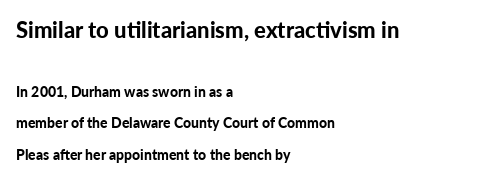
The image shows 22 px bold type, upright; set left-aligned, loose line spacing (2.24x), normal letter spacing, not underlined; the first (top) block is 1.57x larger.
